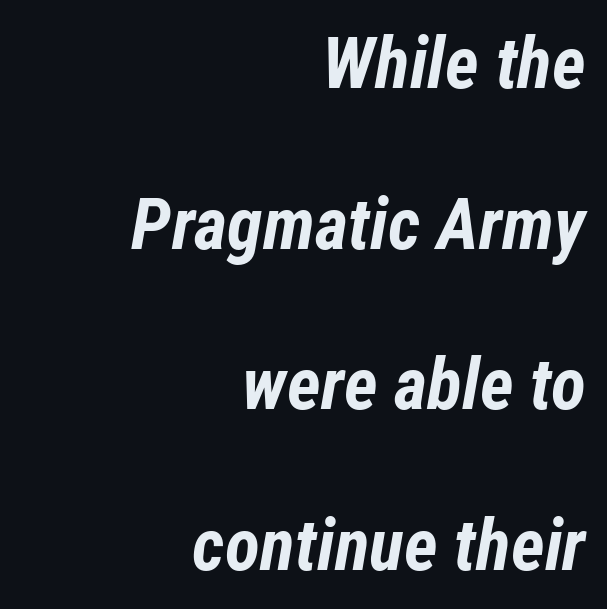
Q: Is the text bold? A: Yes.
Q: Is the text italic (slanted)? A: Yes, it leans right by about 12 degrees.
Q: Is the text underlined? A: No.
Q: How is the paragraph aligned? A: Right-aligned.
Q: Is the spacing between letters normal or unusually wide? A: Normal.
Q: Is the spacing between lines tight, normal or loose? A: Loose.
Q: Width (condensed, normal, or wide)? A: Condensed.
Q: Stroke contrast? A: Low.
Q: x-height? A: Medium.
Q: Monospaced? A: No.
